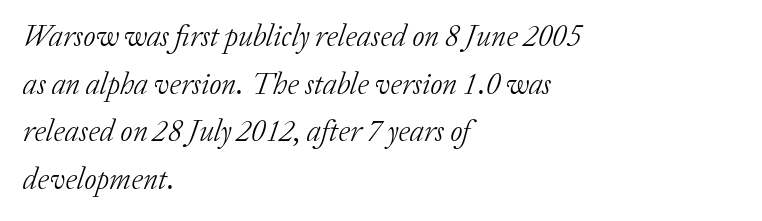
{"serif": "yes", "italic": "yes", "lean": "right", "slant_degrees": 20, "bold": "no", "weight": "light", "width": "normal", "stroke_contrast": "low", "x_height": "medium", "monospaced": "no", "underline": "no", "align": "left", "line_spacing": "normal", "line_spacing_ratio": 1.59, "letter_spacing": "normal", "letter_spacing_em": 0.0, "glyph_px": 30}
